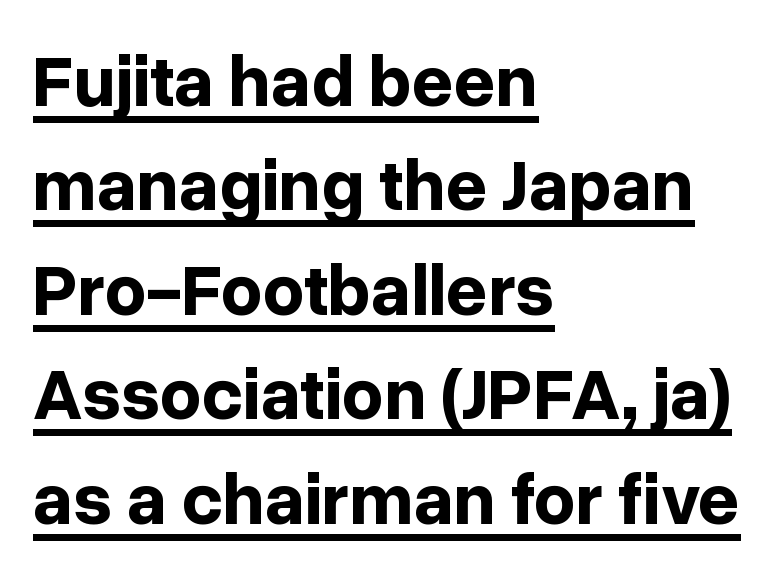
Q: Is the text bold? A: Yes.
Q: Is the text italic (slanted)? A: No, it is upright.
Q: Is the typeface a serif or a sans-serif typeface? A: Sans-serif.
Q: Is the text underlined? A: Yes.
Q: How is the paragraph aligned? A: Left-aligned.
Q: Is the spacing between letters normal or unusually wide? A: Normal.
Q: Is the spacing between lines tight, normal or loose? A: Normal.
Q: Width (condensed, normal, or wide)? A: Normal.
Q: Stroke contrast? A: Low.
Q: x-height? A: Medium.
Q: Monospaced? A: No.
